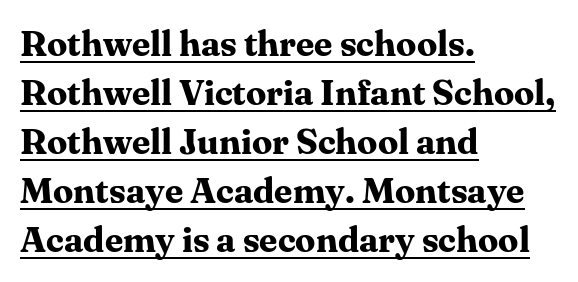
Q: Is the text bold? A: Yes.
Q: Is the text italic (slanted)? A: No, it is upright.
Q: Is the typeface a serif or a sans-serif typeface? A: Serif.
Q: Is the text underlined? A: Yes.
Q: How is the paragraph aligned? A: Left-aligned.
Q: Is the spacing between letters normal or unusually wide? A: Normal.
Q: Is the spacing between lines tight, normal or loose? A: Normal.
Q: Width (condensed, normal, or wide)? A: Normal.
Q: Stroke contrast? A: Medium.
Q: x-height? A: Medium.
Q: Monospaced? A: No.
